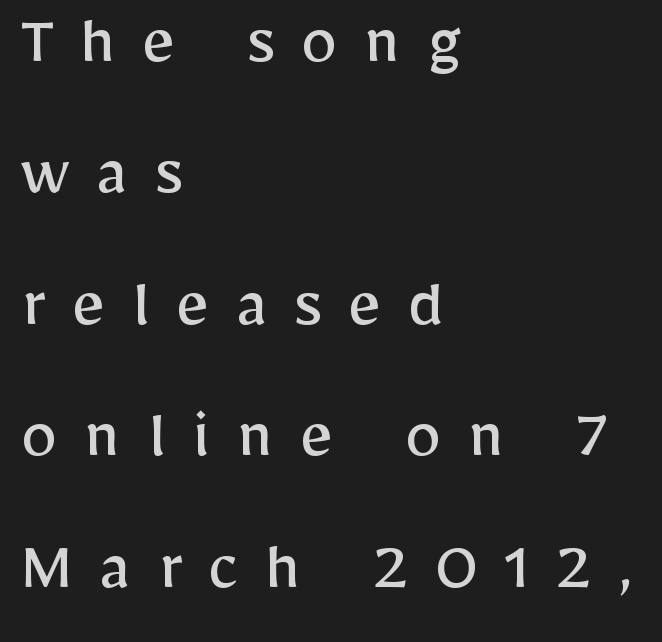
{"serif": "no", "italic": "no", "bold": "no", "weight": "regular", "width": "normal", "stroke_contrast": "low", "x_height": "medium", "monospaced": "no", "underline": "no", "align": "left", "line_spacing_ratio": 1.8, "letter_spacing": "wide", "letter_spacing_em": 0.36, "glyph_px": 73}
